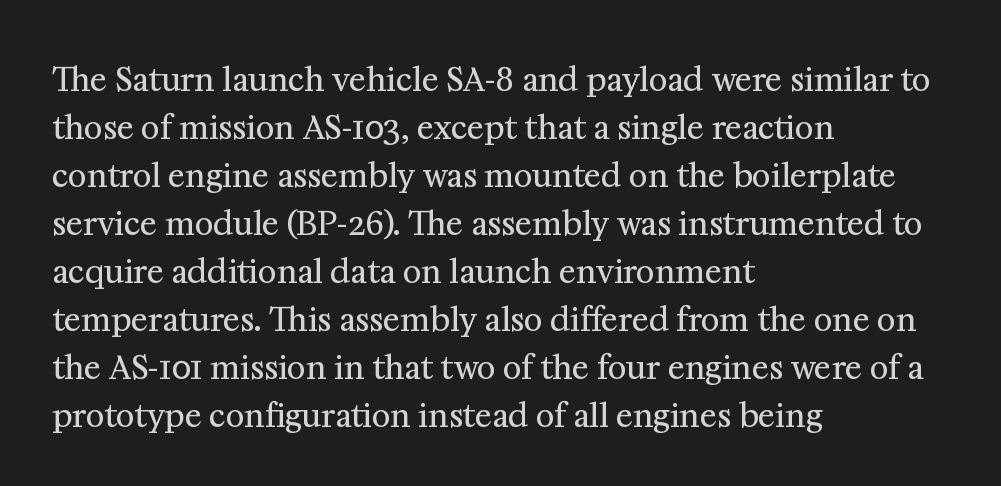
Q: Is the text bold? A: No.
Q: Is the text italic (slanted)? A: No, it is upright.
Q: Is the typeface a serif or a sans-serif typeface? A: Serif.
Q: Is the text underlined? A: No.
Q: How is the paragraph aligned? A: Left-aligned.
Q: Is the spacing between letters normal or unusually wide? A: Normal.
Q: Is the spacing between lines tight, normal or loose? A: Normal.
Q: Width (condensed, normal, or wide)? A: Normal.
Q: Stroke contrast? A: Medium.
Q: x-height? A: Medium.
Q: Monospaced? A: No.
